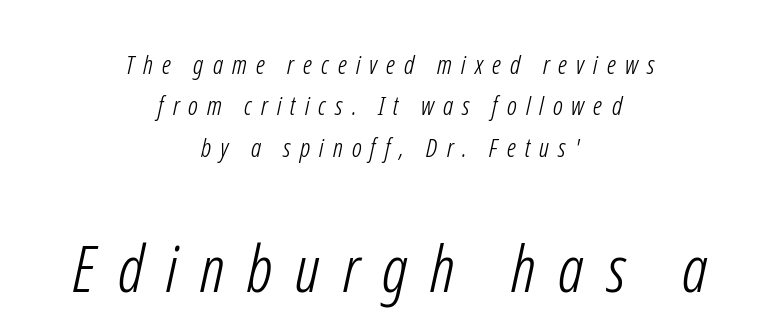
The image shows 65 px light, condensed sans-serif type; set centered, normal line spacing (1.59x), unusually wide letter spacing (+0.35 em), not underlined; the second (bottom) block is 2.5x larger; low stroke contrast and a medium x-height.
